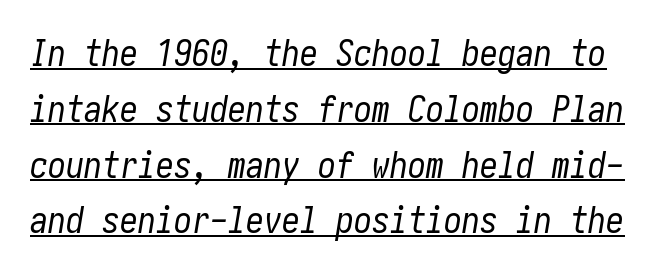
The image shows 36 px regular-weight, condensed type, italic (leaning right); set normal line spacing (1.55x), normal letter spacing, underlined; low stroke contrast and a medium x-height.
